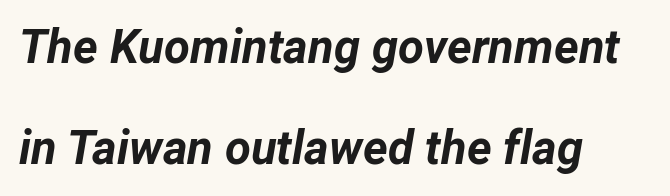
Typeset ragged right — the left edge is the straight one. Glance below the letters and you will spot only blank space. In terms of leading, this rendering errs on the spacious side. Proportional: the letters do not fall into vertical columns. Honestly, the letter spacing is just normal — you wouldn't notice it. The font's italic variant was chosen for this text.
